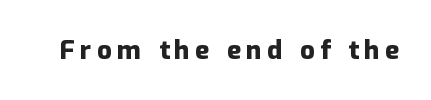
{"italic": "no", "bold": "yes", "underline": "no", "letter_spacing": "wide", "letter_spacing_em": 0.21, "glyph_px": 26}
